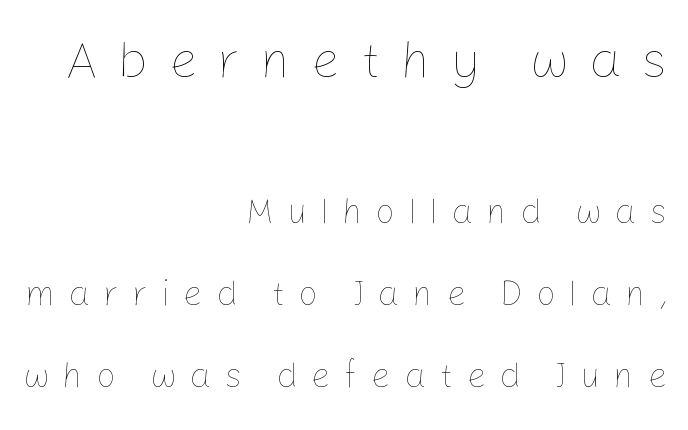
Q: Is the text bold? A: No.
Q: Is the text italic (slanted)? A: No, it is upright.
Q: Is the text underlined? A: No.
Q: How is the paragraph aligned? A: Right-aligned.
Q: Is the spacing between letters normal or unusually wide? A: Unusually wide.
Q: Is the spacing between lines tight, normal or loose? A: Loose.
Q: Which block of text is set in a larger size, the first (top) or the second (bottom)? A: The first (top) one.
Q: Width (condensed, normal, or wide)? A: Normal.
Q: Stroke contrast? A: Low.
Q: x-height? A: Medium.
Q: Monospaced? A: No.
